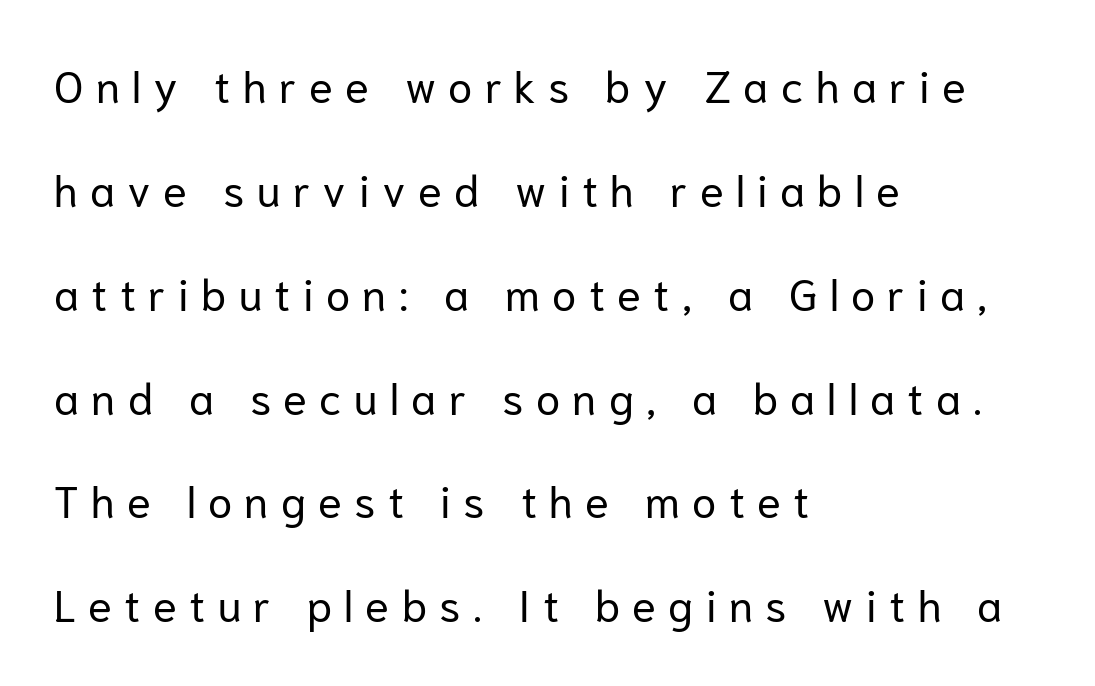
Q: Is the text bold? A: No.
Q: Is the text italic (slanted)? A: No, it is upright.
Q: Is the typeface a serif or a sans-serif typeface? A: Sans-serif.
Q: Is the text underlined? A: No.
Q: How is the paragraph aligned? A: Left-aligned.
Q: Is the spacing between letters normal or unusually wide? A: Unusually wide.
Q: Is the spacing between lines tight, normal or loose? A: Loose.
Q: Width (condensed, normal, or wide)? A: Normal.
Q: Stroke contrast? A: Low.
Q: x-height? A: Medium.
Q: Monospaced? A: No.
